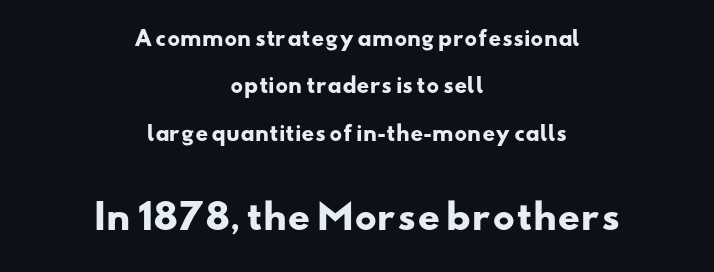
{"serif": "no", "bold": "yes", "weight": "heavy", "width": "wide", "stroke_contrast": "low", "x_height": "small", "monospaced": "no", "underline": "no", "align": "center", "line_spacing": "loose", "line_spacing_ratio": 2.37, "letter_spacing": "normal", "letter_spacing_em": 0.0, "larger_block": "second", "size_ratio": 1.75, "glyph_px": 35}
